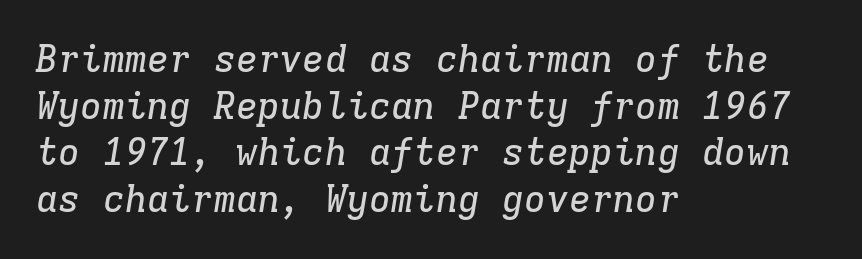
The image shows 37 px serif type, italic (leaning right), monospaced; set left-aligned, normal line spacing (1.26x), normal letter spacing, not underlined; low stroke contrast and a medium x-height.
